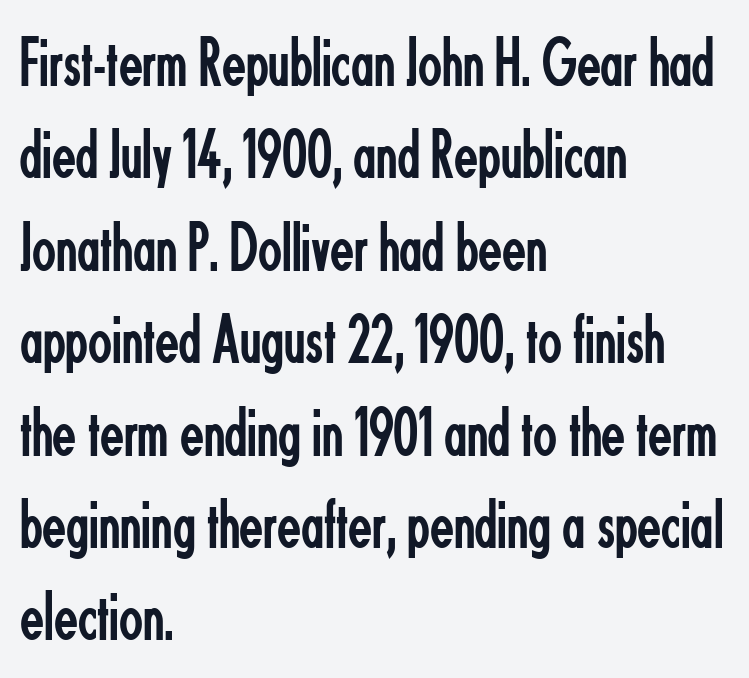
Q: Is the text bold? A: No.
Q: Is the text italic (slanted)? A: No, it is upright.
Q: Is the typeface a serif or a sans-serif typeface? A: Sans-serif.
Q: Is the text underlined? A: No.
Q: How is the paragraph aligned? A: Left-aligned.
Q: Is the spacing between letters normal or unusually wide? A: Normal.
Q: Is the spacing between lines tight, normal or loose? A: Normal.
Q: Width (condensed, normal, or wide)? A: Condensed.
Q: Stroke contrast? A: Low.
Q: x-height? A: Small.
Q: Monospaced? A: No.
